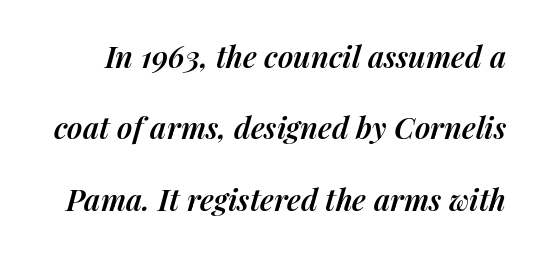
Q: Is the text bold? A: Semi-bold.
Q: Is the text italic (slanted)? A: Yes, it leans right by about 14 degrees.
Q: Is the text underlined? A: No.
Q: Is the spacing between letters normal or unusually wide? A: Normal.
Q: Is the spacing between lines tight, normal or loose? A: Loose.
Q: Width (condensed, normal, or wide)? A: Normal.
Q: Stroke contrast? A: Medium.
Q: x-height? A: Medium.
Q: Monospaced? A: No.
